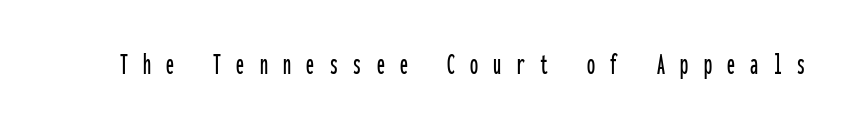
The image shows 32 px condensed sans-serif type, upright, monospaced; set unusually wide letter spacing (+0.48 em), not underlined; low stroke contrast and a medium x-height.
